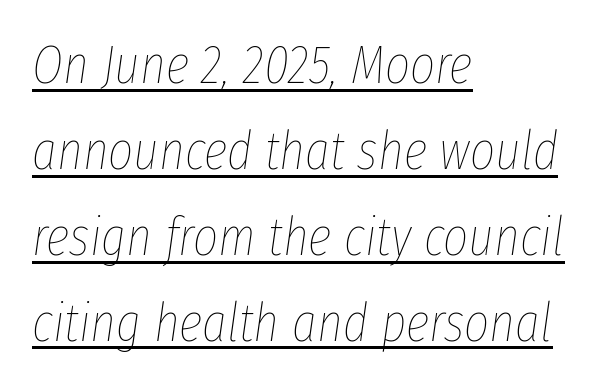
Q: Is the text bold? A: No.
Q: Is the text italic (slanted)? A: Yes, it leans right by about 8 degrees.
Q: Is the text underlined? A: Yes.
Q: How is the paragraph aligned? A: Left-aligned.
Q: Is the spacing between letters normal or unusually wide? A: Normal.
Q: Is the spacing between lines tight, normal or loose? A: Normal.
Q: Width (condensed, normal, or wide)? A: Condensed.
Q: Stroke contrast? A: Low.
Q: x-height? A: Medium.
Q: Monospaced? A: No.
